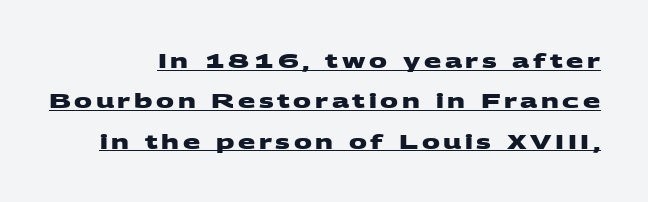
The image shows 20 px bold type; set right-aligned, loose line spacing (2.02x), underlined.
